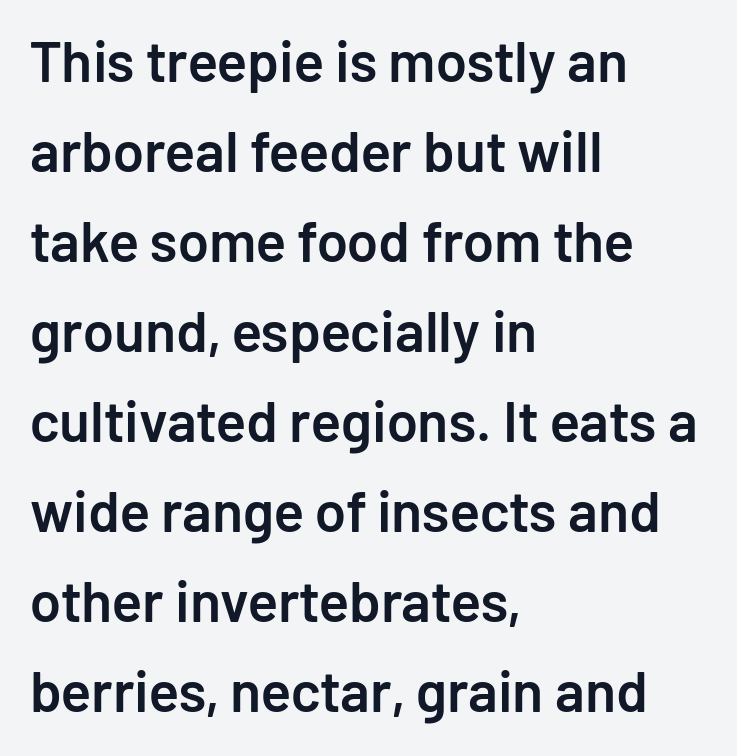
Any mark beneath the type? The region is blank. If you drew a line through each stem, it would be perfectly vertical. Visually the block forms a straight wall on the left and a jagged coastline on the right. What kind of face is this? One without serifs — a sans. Proportional: the letters do not fall into vertical columns.
